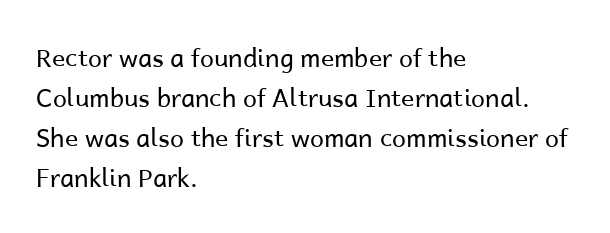
Q: Is the text bold? A: No.
Q: Is the text italic (slanted)? A: No, it is upright.
Q: Is the text underlined? A: No.
Q: How is the paragraph aligned? A: Left-aligned.
Q: Is the spacing between letters normal or unusually wide? A: Normal.
Q: Is the spacing between lines tight, normal or loose? A: Normal.
